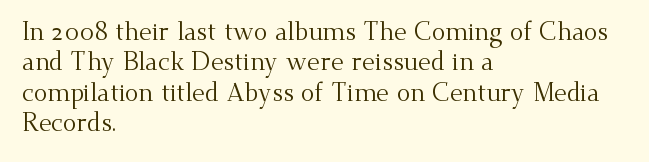
Q: Is the text bold? A: No.
Q: Is the text italic (slanted)? A: No, it is upright.
Q: Is the text underlined? A: No.
Q: How is the paragraph aligned? A: Left-aligned.
Q: Is the spacing between letters normal or unusually wide? A: Normal.
